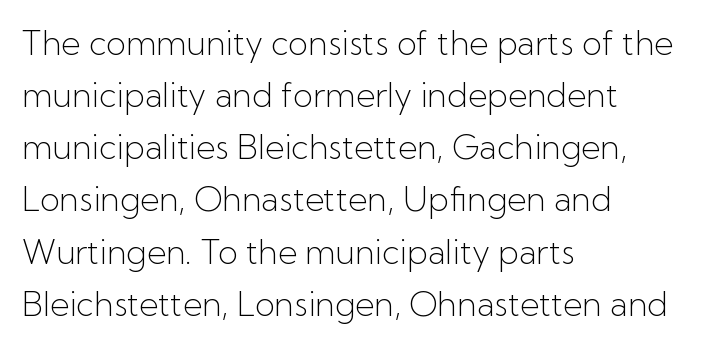
{"serif": "no", "italic": "no", "bold": "no", "weight": "light", "width": "normal", "stroke_contrast": "low", "x_height": "medium", "monospaced": "no", "underline": "no", "align": "left", "line_spacing": "normal", "line_spacing_ratio": 1.58, "letter_spacing": "normal", "letter_spacing_em": 0.0, "glyph_px": 33}
